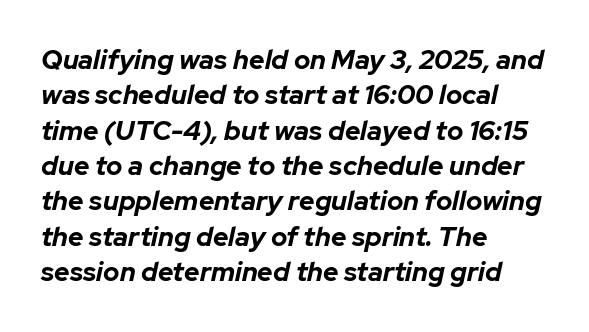
Q: Is the text bold? A: Yes.
Q: Is the text italic (slanted)? A: Yes, it leans right by about 12 degrees.
Q: Is the text underlined? A: No.
Q: How is the paragraph aligned? A: Left-aligned.
Q: Is the spacing between letters normal or unusually wide? A: Normal.
Q: Is the spacing between lines tight, normal or loose? A: Normal.
